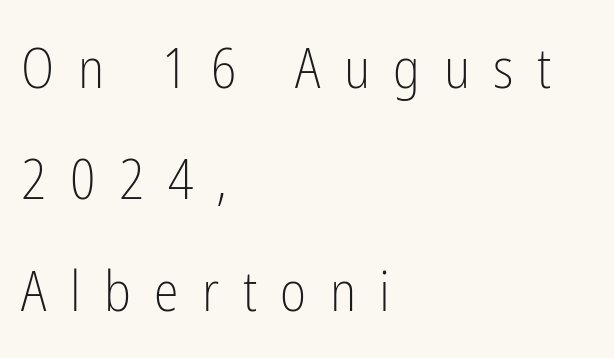
Q: Is the text bold? A: No.
Q: Is the text italic (slanted)? A: No, it is upright.
Q: Is the typeface a serif or a sans-serif typeface? A: Sans-serif.
Q: Is the text underlined? A: No.
Q: How is the paragraph aligned? A: Left-aligned.
Q: Is the spacing between letters normal or unusually wide? A: Unusually wide.
Q: Is the spacing between lines tight, normal or loose? A: Loose.
Q: Width (condensed, normal, or wide)? A: Condensed.
Q: Stroke contrast? A: Low.
Q: x-height? A: Medium.
Q: Monospaced? A: No.
